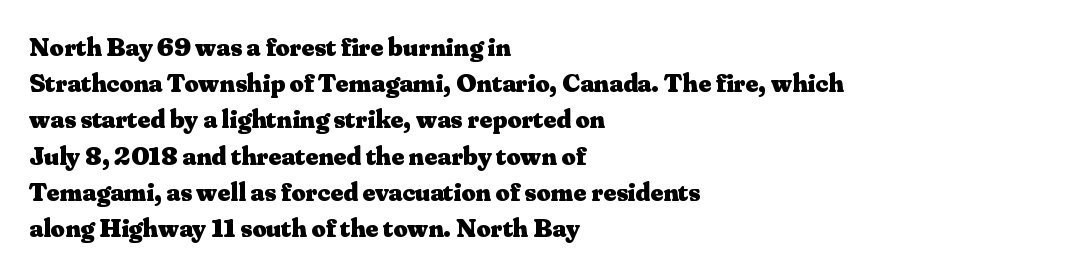
{"italic": "no", "bold": "yes", "underline": "no", "align": "left", "line_spacing": "normal", "line_spacing_ratio": 1.34, "letter_spacing": "normal", "letter_spacing_em": 0.0, "glyph_px": 27}
